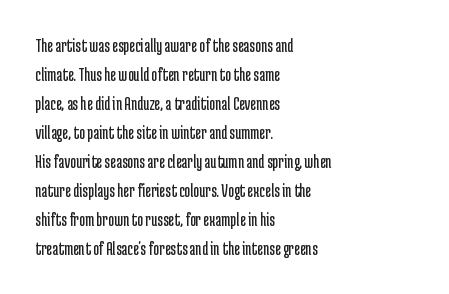
Q: Is the text bold? A: No.
Q: Is the text italic (slanted)? A: No, it is upright.
Q: Is the text underlined? A: No.
Q: How is the paragraph aligned? A: Left-aligned.
Q: Is the spacing between letters normal or unusually wide? A: Normal.
Q: Is the spacing between lines tight, normal or loose? A: Normal.
